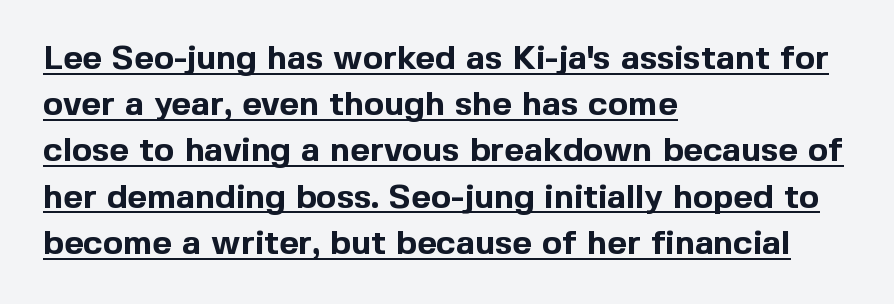
{"serif": "no", "italic": "no", "bold": "yes", "weight": "bold", "width": "normal", "x_height": "medium", "monospaced": "no", "underline": "yes", "align": "left", "line_spacing": "normal", "line_spacing_ratio": 1.36, "letter_spacing": "normal", "letter_spacing_em": 0.0, "glyph_px": 34}
